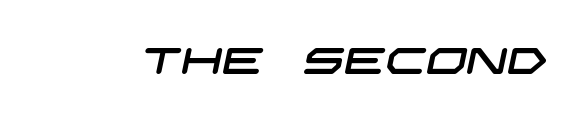
The image shows 36 px wide sans-serif type; set normal letter spacing, not underlined; low stroke contrast and a large x-height.
